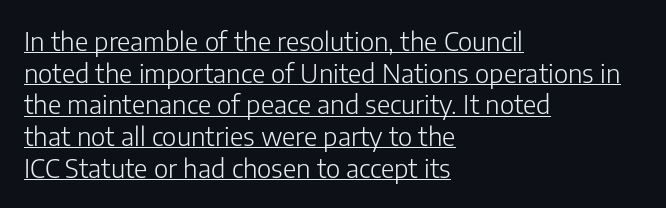
{"italic": "no", "bold": "no", "underline": "yes", "align": "left", "line_spacing_ratio": 1.22, "letter_spacing": "normal", "letter_spacing_em": 0.0, "glyph_px": 26}
